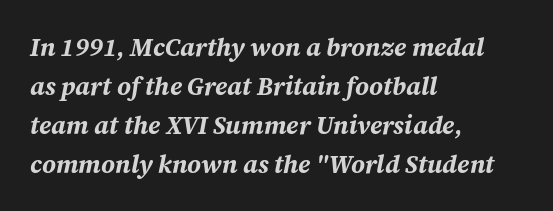
Q: Is the text bold? A: Yes.
Q: Is the text italic (slanted)? A: Yes, it leans right by about 12 degrees.
Q: Is the text underlined? A: No.
Q: How is the paragraph aligned? A: Left-aligned.
Q: Is the spacing between letters normal or unusually wide? A: Normal.
Q: Is the spacing between lines tight, normal or loose? A: Normal.
